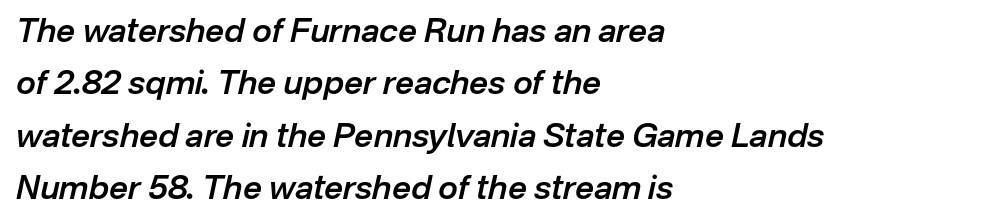
Q: Is the text bold? A: Semi-bold.
Q: Is the text italic (slanted)? A: Yes, it leans right by about 12 degrees.
Q: Is the text underlined? A: No.
Q: How is the paragraph aligned? A: Left-aligned.
Q: Is the spacing between letters normal or unusually wide? A: Normal.
Q: Is the spacing between lines tight, normal or loose? A: Normal.
Q: Width (condensed, normal, or wide)? A: Normal.
Q: Stroke contrast? A: Low.
Q: x-height? A: Medium.
Q: Monospaced? A: No.
